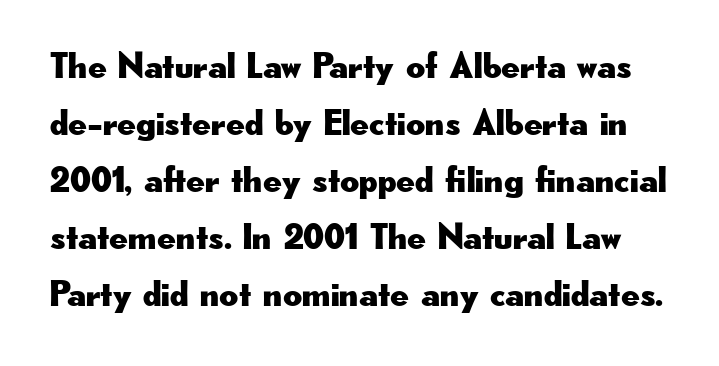
The image shows 37 px wide sans-serif type, upright; set normal line spacing (1.54x), normal letter spacing, not underlined; low stroke contrast and a small x-height.
